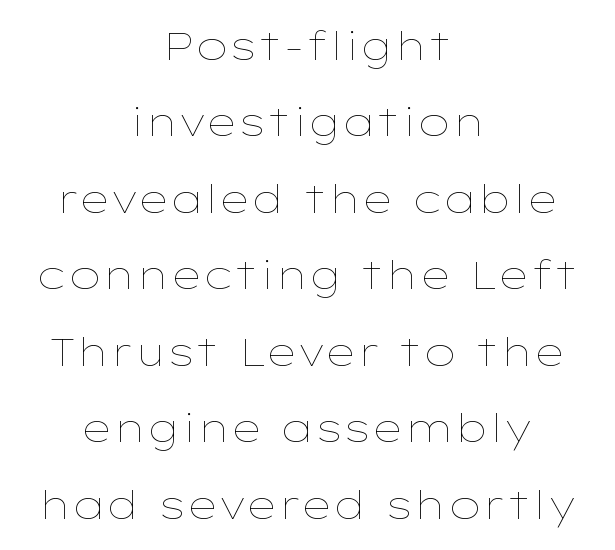
{"italic": "no", "bold": "no", "weight": "thin", "width": "wide", "stroke_contrast": "low", "x_height": "medium", "monospaced": "no", "underline": "no", "align": "center", "line_spacing": "loose", "line_spacing_ratio": 1.96, "letter_spacing": "normal", "letter_spacing_em": 0.0, "glyph_px": 39}
